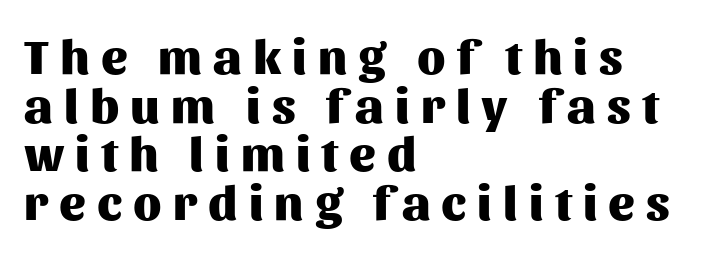
Q: Is the text bold? A: Yes.
Q: Is the text italic (slanted)? A: No, it is upright.
Q: Is the typeface a serif or a sans-serif typeface? A: Sans-serif.
Q: Is the text underlined? A: No.
Q: How is the paragraph aligned? A: Left-aligned.
Q: Is the spacing between letters normal or unusually wide? A: Unusually wide.
Q: Is the spacing between lines tight, normal or loose? A: Tight.
Q: Width (condensed, normal, or wide)? A: Normal.
Q: Stroke contrast? A: Medium.
Q: x-height? A: Medium.
Q: Monospaced? A: No.
